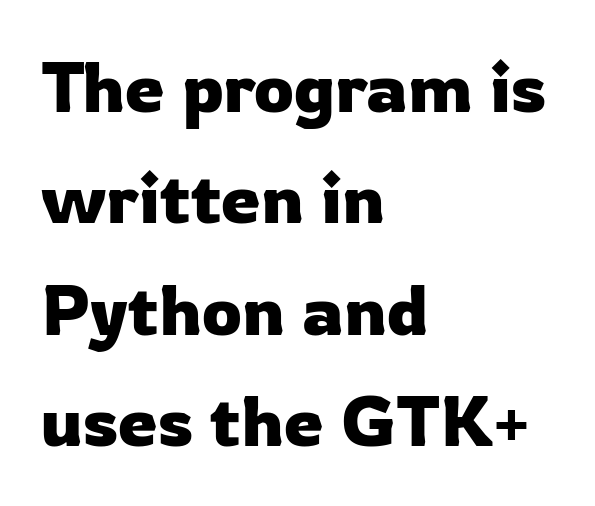
The image shows 71 px sans-serif type, upright; set left-aligned, normal line spacing (1.57x), normal letter spacing, not underlined; low stroke contrast and a medium x-height.
